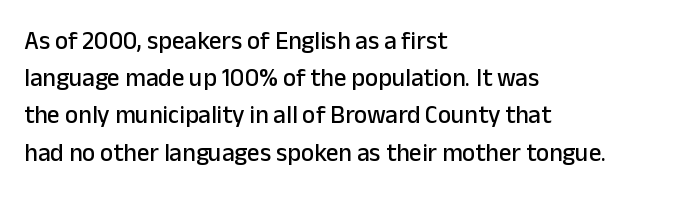
{"italic": "no", "underline": "no", "align": "left", "line_spacing": "normal", "line_spacing_ratio": 1.49, "letter_spacing": "normal", "letter_spacing_em": 0.0, "glyph_px": 25}
